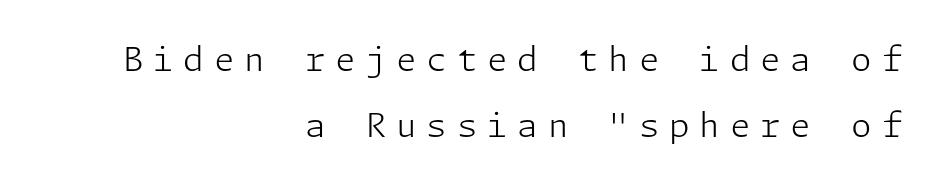
Q: Is the text bold? A: No.
Q: Is the text italic (slanted)? A: No, it is upright.
Q: Is the typeface a serif or a sans-serif typeface? A: Sans-serif.
Q: Is the text underlined? A: No.
Q: How is the paragraph aligned? A: Right-aligned.
Q: Is the spacing between letters normal or unusually wide? A: Unusually wide.
Q: Is the spacing between lines tight, normal or loose? A: Loose.
Q: Width (condensed, normal, or wide)? A: Normal.
Q: Stroke contrast? A: Low.
Q: x-height? A: Medium.
